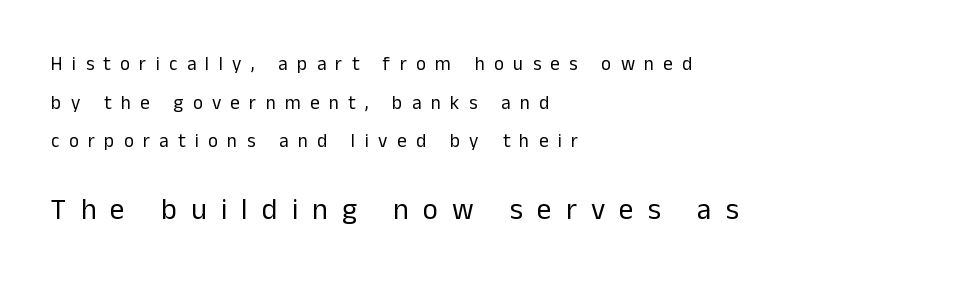
The image shows 29 px regular-weight sans-serif type, upright; set left-aligned, loose line spacing (2.03x), unusually wide letter spacing (+0.49 em), not underlined; the second (bottom) block is 1.53x larger; low stroke contrast and a medium x-height.
